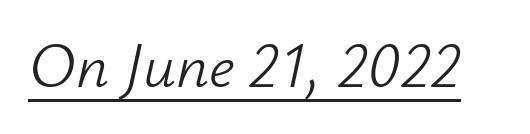
{"italic": "yes", "lean": "right", "slant_degrees": 12, "bold": "no", "weight": "light", "width": "normal", "stroke_contrast": "low", "x_height": "small", "monospaced": "no", "underline": "yes", "letter_spacing": "normal", "letter_spacing_em": 0.0, "glyph_px": 64}
